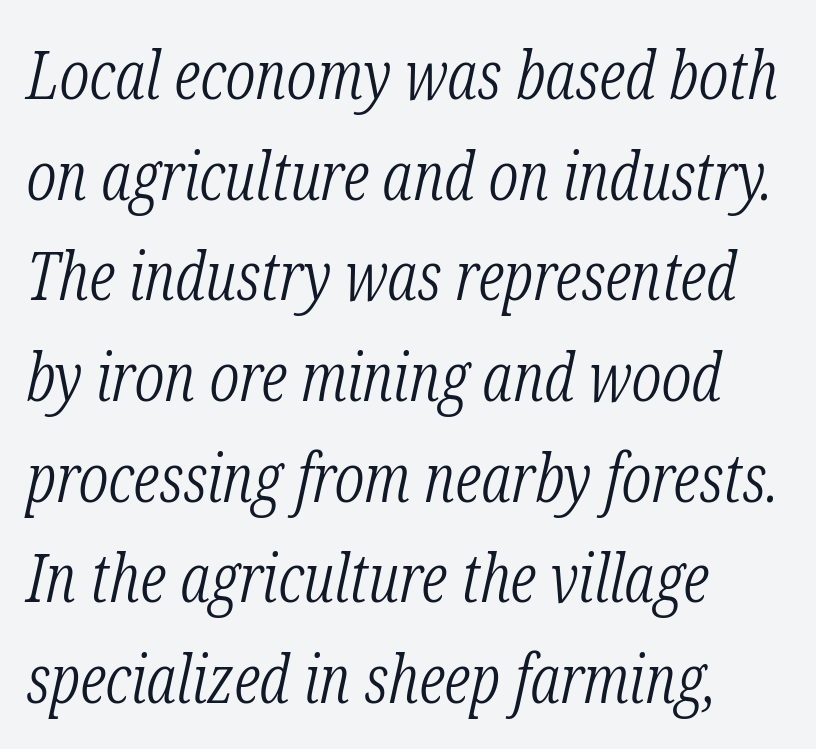
{"serif": "yes", "italic": "yes", "lean": "right", "slant_degrees": 12, "bold": "no", "weight": "light", "width": "condensed", "stroke_contrast": "low", "x_height": "medium", "monospaced": "no", "underline": "no", "align": "left", "line_spacing": "normal", "line_spacing_ratio": 1.48, "letter_spacing": "normal", "letter_spacing_em": 0.0, "glyph_px": 68}
